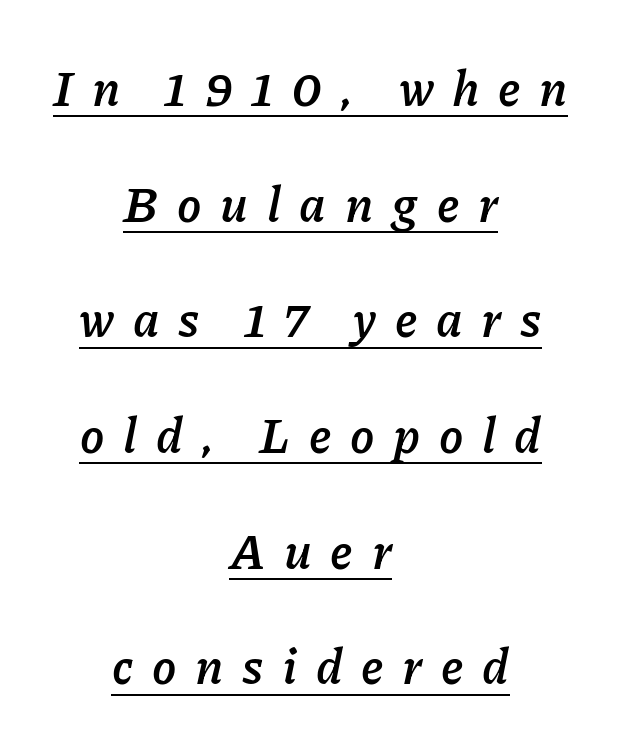
You can see a thin bar hugging the bottom of the glyphs. Compared with typical body copy, the letter spacing here is much looser. The passage shown is emphatically bold. The lines are spread far apart with generous leading.
